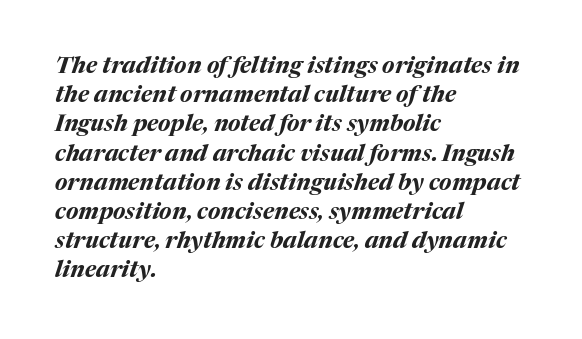
Slant detected: the letters are inclined. Is the type bold? Yes — the strokes are clearly thick and heavy. Inter-character spacing is left at the font's built-in metrics. Check under the words: just untouched page.
